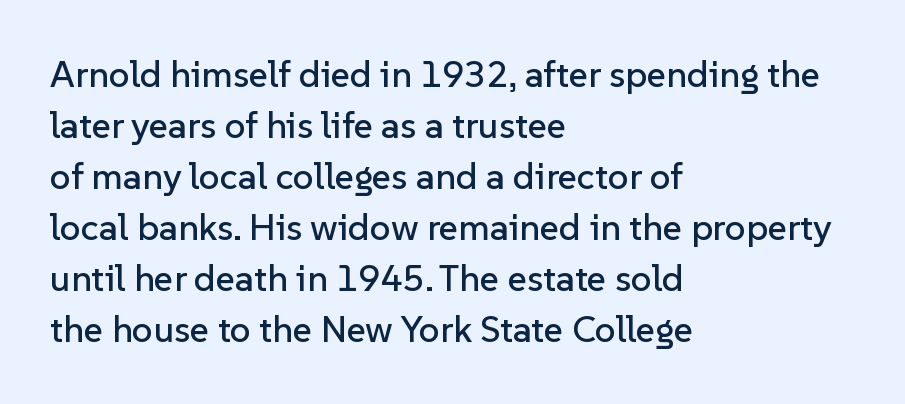
The image shows 37 px sans-serif type, upright; set left-aligned, normal line spacing (1.38x), normal letter spacing, not underlined; low stroke contrast and a medium x-height.
